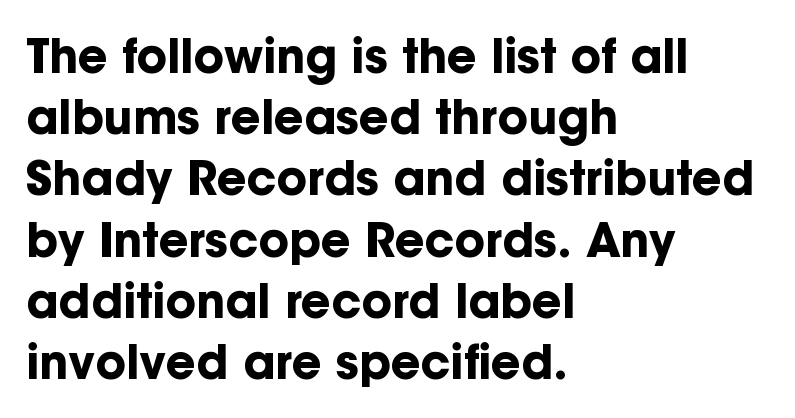
The image shows 46 px bold sans-serif type, upright; set left-aligned, normal line spacing (1.33x), normal letter spacing, not underlined; low stroke contrast and a medium x-height.
